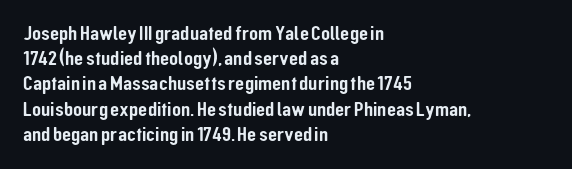
The image shows 21 px text type, upright; set left-aligned, line spacing 1.2x, normal letter spacing, not underlined.
